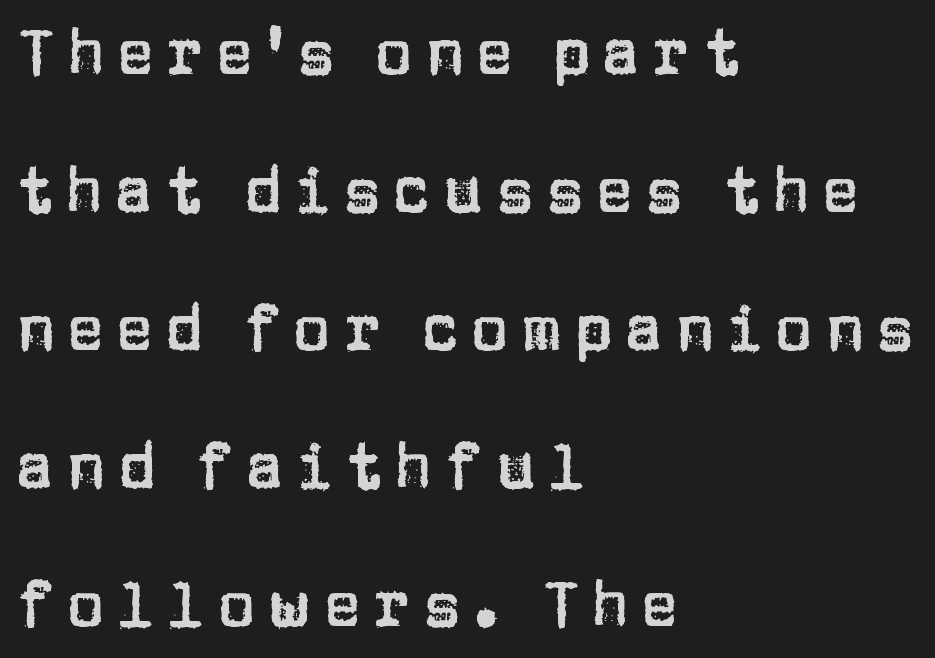
Q: Is the text italic (slanted)? A: No, it is upright.
Q: Is the typeface a serif or a sans-serif typeface? A: Sans-serif.
Q: Is the text underlined? A: No.
Q: How is the paragraph aligned? A: Left-aligned.
Q: Is the spacing between lines tight, normal or loose? A: Loose.
Q: Width (condensed, normal, or wide)? A: Normal.
Q: Stroke contrast? A: Low.
Q: x-height? A: Large.
Q: Monospaced? A: No.
